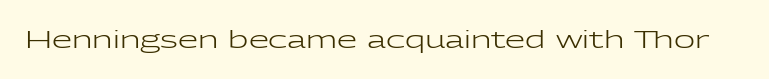
{"italic": "no", "bold": "no", "underline": "no", "letter_spacing": "normal", "letter_spacing_em": 0.0, "glyph_px": 23}
